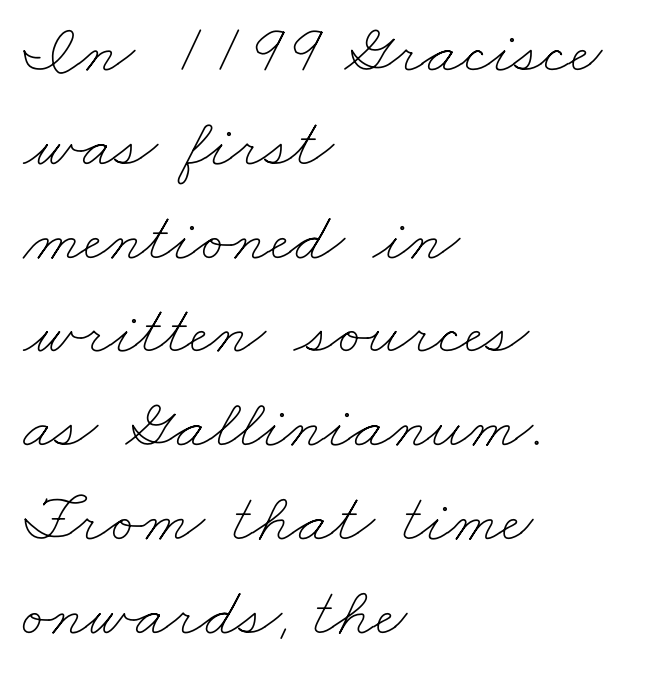
Words appear dense and cohesive because spacing is normal. Words float on clear page, feet unadorned. These lines are rendered in a variable-pitch font. The vertical gap from one line to the next is medium. These lines stack with their left ends in a neat column.
